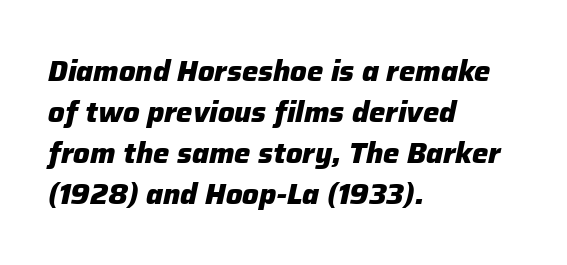
The image shows 29 px heavy type, italic (leaning right); set left-aligned, normal line spacing (1.41x), normal letter spacing, not underlined; low stroke contrast and a medium x-height.
